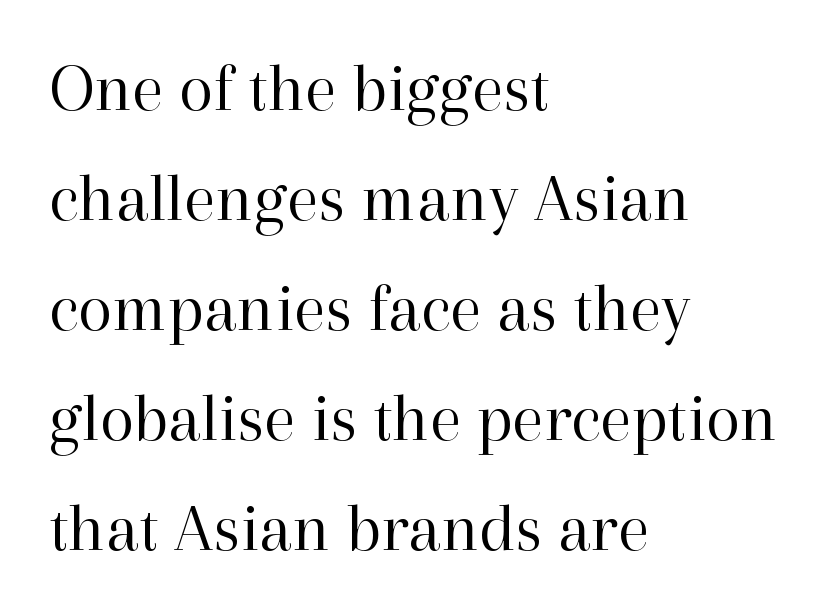
{"serif": "yes", "italic": "no", "bold": "no", "weight": "regular", "width": "normal", "stroke_contrast": "high", "x_height": "medium", "monospaced": "no", "underline": "no", "align": "left", "line_spacing": "normal", "line_spacing_ratio": 1.57, "letter_spacing": "normal", "letter_spacing_em": 0.0, "glyph_px": 70}
